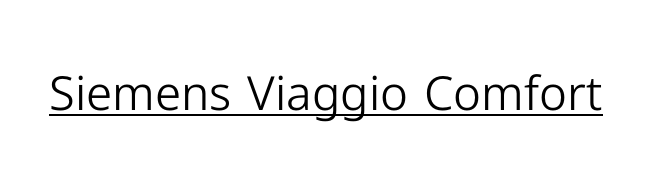
These glyphs show unthickened strokes, regular width or finer. This sample has the flowing, uneven cadence of proportional lettering. Observe the ordinary spacing: letters are neighbours, not strangers. The characters display no serif detailing; their extremities are plain. The lettering holds an erect, upright posture throughout.
